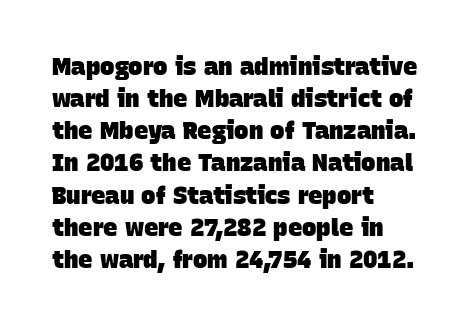
The image shows 24 px bold type; set left-aligned, normal line spacing (1.34x), normal letter spacing, not underlined.
